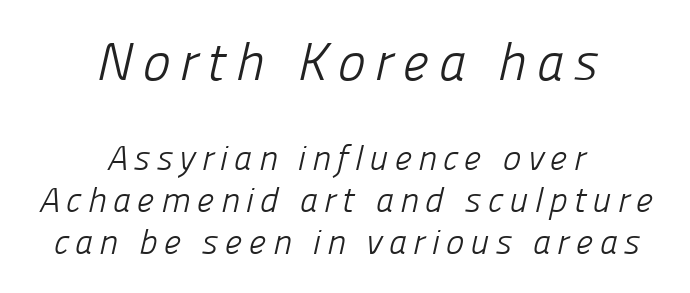
Q: Is the text bold? A: No.
Q: Is the typeface a serif or a sans-serif typeface? A: Sans-serif.
Q: Is the text underlined? A: No.
Q: How is the paragraph aligned? A: Centered.
Q: Which block of text is set in a larger size, the first (top) or the second (bottom)? A: The first (top) one.
Q: Width (condensed, normal, or wide)? A: Normal.
Q: Stroke contrast? A: Low.
Q: x-height? A: Medium.
Q: Monospaced? A: No.
